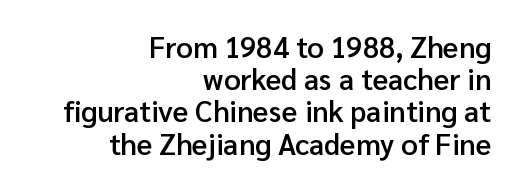
The image shows 29 px semibold sans-serif type, upright; set right-aligned, tight line spacing (1.11x), normal letter spacing, not underlined; low stroke contrast and a medium x-height.
